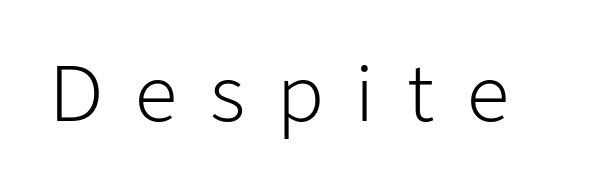
These glyphs show unthickened strokes, regular width or finer. The type family on display is of the sans-serif kind. Posture: upright roman. Proportional: the letters do not fall into vertical columns.
